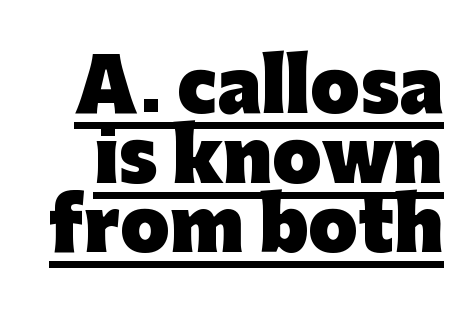
Q: Is the text bold? A: Yes.
Q: Is the text italic (slanted)? A: No, it is upright.
Q: Is the typeface a serif or a sans-serif typeface? A: Sans-serif.
Q: Is the text underlined? A: Yes.
Q: Is the spacing between letters normal or unusually wide? A: Normal.
Q: Is the spacing between lines tight, normal or loose? A: Tight.
Q: Width (condensed, normal, or wide)? A: Normal.
Q: Stroke contrast? A: Low.
Q: x-height? A: Medium.
Q: Monospaced? A: No.
